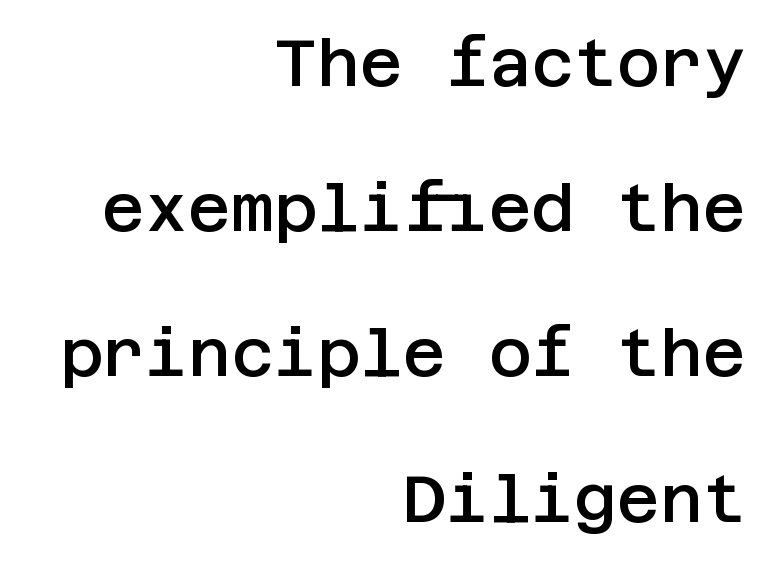
Q: Is the text bold? A: Semi-bold.
Q: Is the text italic (slanted)? A: No, it is upright.
Q: Is the typeface a serif or a sans-serif typeface? A: Sans-serif.
Q: Is the text underlined? A: No.
Q: How is the paragraph aligned? A: Right-aligned.
Q: Is the spacing between letters normal or unusually wide? A: Normal.
Q: Is the spacing between lines tight, normal or loose? A: Loose.
Q: Width (condensed, normal, or wide)? A: Normal.
Q: Stroke contrast? A: Low.
Q: x-height? A: Large.
